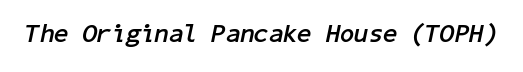
The image shows 26 px bold type, italic (leaning right); set normal letter spacing, not underlined.
